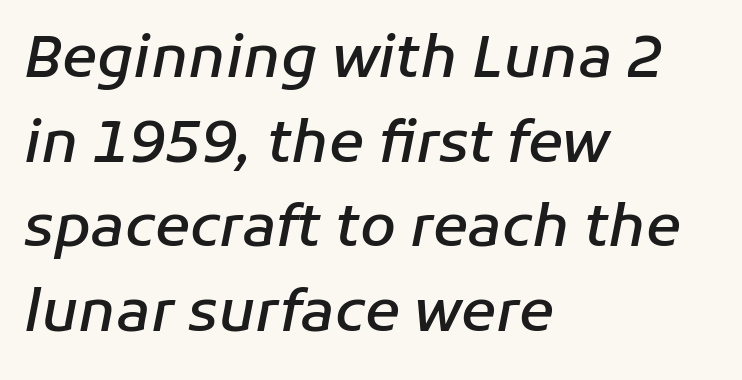
{"italic": "yes", "lean": "right", "slant_degrees": 11, "bold": "semi", "weight": "semibold", "width": "normal", "stroke_contrast": "low", "x_height": "medium", "monospaced": "no", "underline": "no", "align": "left", "line_spacing": "normal", "line_spacing_ratio": 1.46, "letter_spacing": "normal", "letter_spacing_em": 0.0, "glyph_px": 58}
